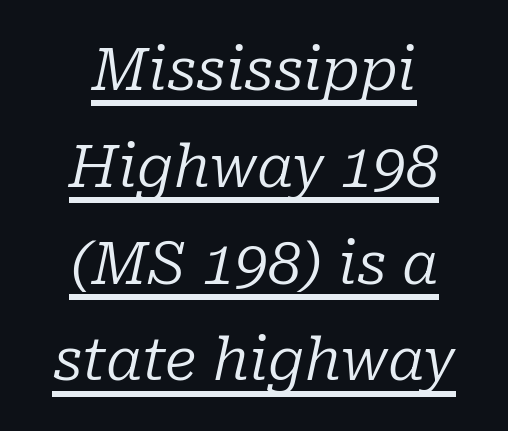
Q: Is the text bold? A: No.
Q: Is the text italic (slanted)? A: Yes, it leans right by about 10 degrees.
Q: Is the typeface a serif or a sans-serif typeface? A: Serif.
Q: Is the text underlined? A: Yes.
Q: How is the paragraph aligned? A: Centered.
Q: Is the spacing between letters normal or unusually wide? A: Normal.
Q: Is the spacing between lines tight, normal or loose? A: Normal.
Q: Width (condensed, normal, or wide)? A: Normal.
Q: Stroke contrast? A: Low.
Q: x-height? A: Medium.
Q: Monospaced? A: No.
